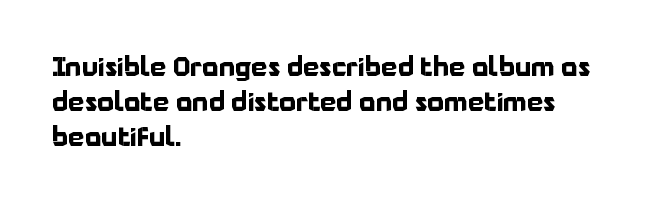
The baseline area is clear. The lines in this sample share a left origin and differ only in where they stop. The type is set solid horizontally, with unmodified tracking. Compared with typical paragraphs, the rows here are spaced about the same. Thick stems and heavy bowls — unmistakably bold. Ascenders rise straight up at ninety degrees.
